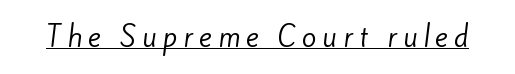
{"bold": "no", "underline": "yes", "letter_spacing": "wide", "letter_spacing_em": 0.22, "glyph_px": 27}
